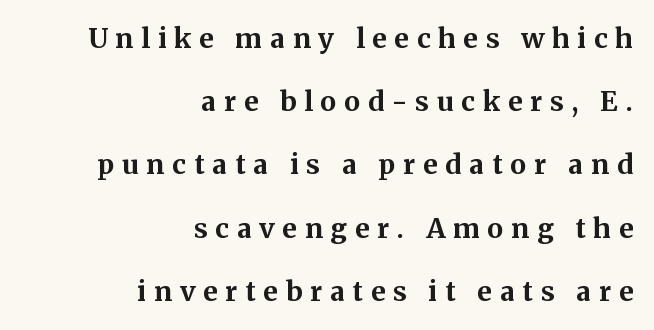
Does extra space separate the letters? Yes, quite a lot of it. In terms of weight, the rendering is a true, heavy bold. Any mark beneath the type? The region is blank. Vertically, the passage feels expansive, rows floating well apart. Ascenders rise straight up at ninety degrees.
